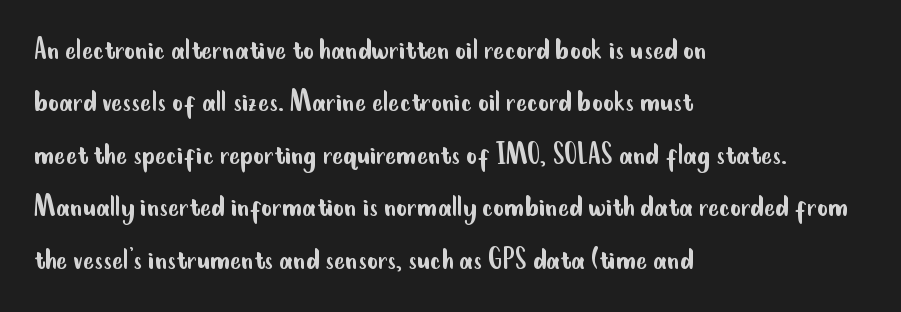
Q: Is the text bold? A: No.
Q: Is the text italic (slanted)? A: No, it is upright.
Q: Is the typeface a serif or a sans-serif typeface? A: Sans-serif.
Q: Is the text underlined? A: No.
Q: How is the paragraph aligned? A: Left-aligned.
Q: Is the spacing between letters normal or unusually wide? A: Normal.
Q: Is the spacing between lines tight, normal or loose? A: Normal.
Q: Width (condensed, normal, or wide)? A: Condensed.
Q: Stroke contrast? A: Low.
Q: x-height? A: Small.
Q: Monospaced? A: No.
